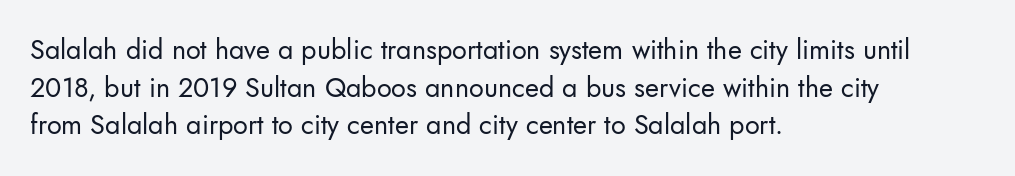
{"italic": "no", "bold": "no", "underline": "no", "align": "left", "line_spacing": "normal", "line_spacing_ratio": 1.39, "letter_spacing": "normal", "letter_spacing_em": 0.0, "glyph_px": 27}
